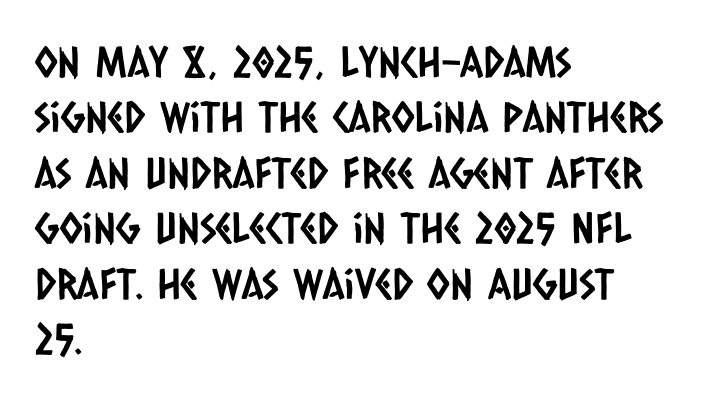
{"serif": "no", "width": "condensed", "stroke_contrast": "low", "x_height": "large", "monospaced": "no", "underline": "no", "align": "left", "line_spacing": "normal", "line_spacing_ratio": 1.32, "letter_spacing": "normal", "letter_spacing_em": 0.0, "glyph_px": 42}
